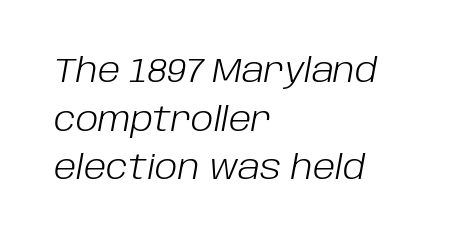
You could not count columns in this text — the font is proportionally spaced. The letterforms sit at book weight or below. Rendered with sloped, italic letterforms. This rendering uses left alignment, leaving the right contour irregular.
